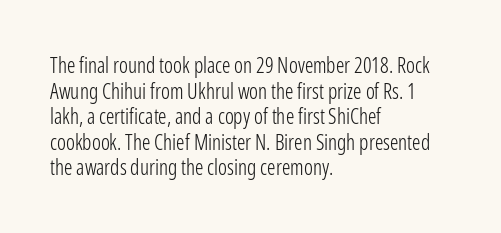
Does extra space separate the letters? No, they use regular spacing. The passage is arranged the way most books set body copy — flush left. The area under the type is left untouched. The face looks like a standard text weight, possibly lighter. Notice how the stems are strictly vertical — no italics here.
